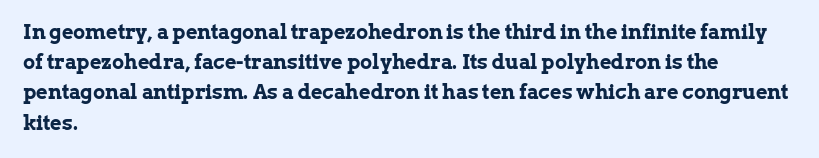
The image shows 20 px bold type, upright; set left-aligned, normal line spacing (1.51x), normal letter spacing, not underlined.
